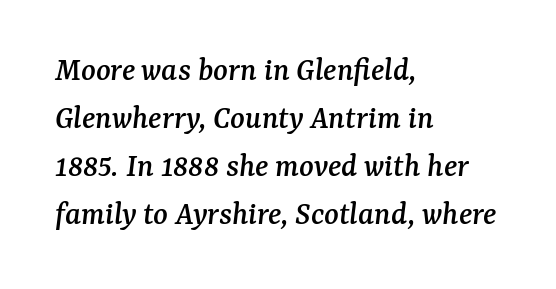
Q: Is the text italic (slanted)? A: Yes, it leans right by about 7 degrees.
Q: Is the typeface a serif or a sans-serif typeface? A: Serif.
Q: Is the text underlined? A: No.
Q: How is the paragraph aligned? A: Left-aligned.
Q: Is the spacing between letters normal or unusually wide? A: Normal.
Q: Is the spacing between lines tight, normal or loose? A: Normal.
Q: Width (condensed, normal, or wide)? A: Normal.
Q: Stroke contrast? A: Medium.
Q: x-height? A: Medium.
Q: Monospaced? A: No.
